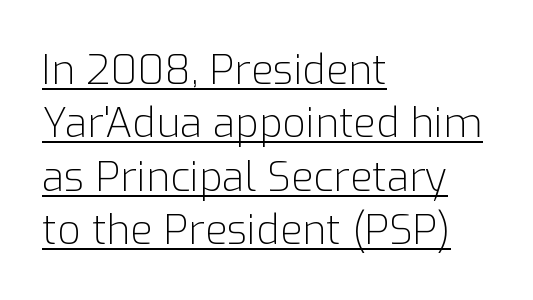
Regarding leading, the lines here are spaced in the standard way. Classification — sans serif. No chunkiness to these letters — they're not bold. The passage shown has conventional tracking throughout.
